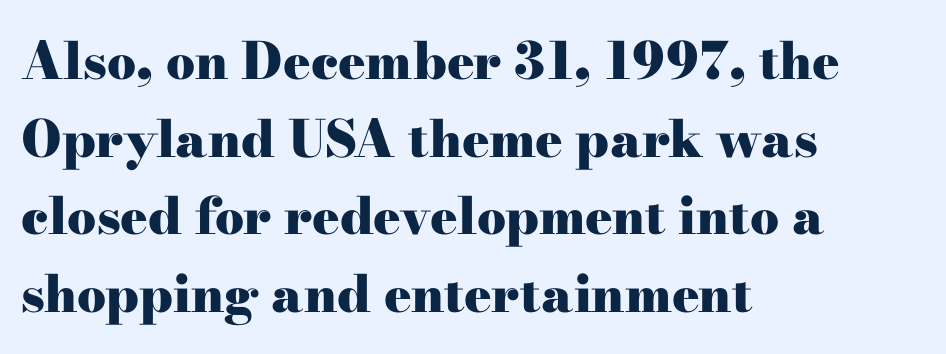
The image shows 51 px heavy, wide serif type, upright; set left-aligned, normal line spacing (1.52x), normal letter spacing, not underlined; high stroke contrast and a small x-height.
